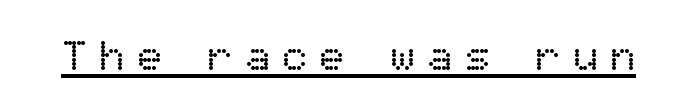
Q: Is the text bold? A: No.
Q: Is the text italic (slanted)? A: No, it is upright.
Q: Is the text underlined? A: Yes.
Q: Is the spacing between letters normal or unusually wide? A: Unusually wide.
Q: Width (condensed, normal, or wide)? A: Normal.
Q: Stroke contrast? A: Low.
Q: x-height? A: Medium.
Q: Monospaced? A: No.
